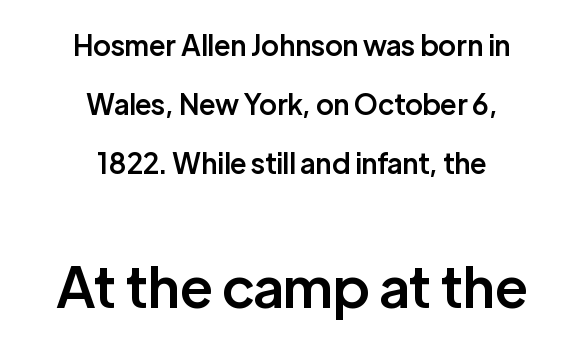
Q: Is the text bold? A: Semi-bold.
Q: Is the text italic (slanted)? A: No, it is upright.
Q: Is the typeface a serif or a sans-serif typeface? A: Sans-serif.
Q: Is the text underlined? A: No.
Q: How is the paragraph aligned? A: Centered.
Q: Is the spacing between letters normal or unusually wide? A: Normal.
Q: Is the spacing between lines tight, normal or loose? A: Loose.
Q: Which block of text is set in a larger size, the first (top) or the second (bottom)? A: The second (bottom) one.
Q: Width (condensed, normal, or wide)? A: Normal.
Q: Stroke contrast? A: Low.
Q: x-height? A: Medium.
Q: Monospaced? A: No.
